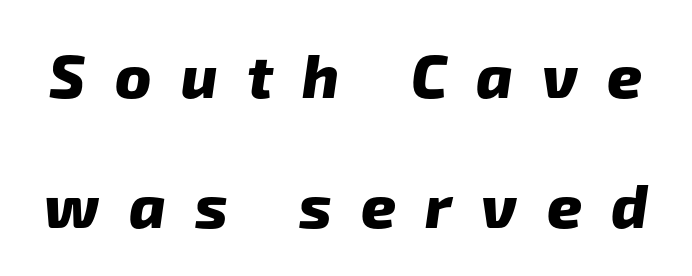
Q: Is the text bold? A: Yes.
Q: Is the typeface a serif or a sans-serif typeface? A: Sans-serif.
Q: Is the text underlined? A: No.
Q: Is the spacing between letters normal or unusually wide? A: Unusually wide.
Q: Is the spacing between lines tight, normal or loose? A: Loose.
Q: Width (condensed, normal, or wide)? A: Normal.
Q: Stroke contrast? A: Low.
Q: x-height? A: Medium.
Q: Monospaced? A: No.
